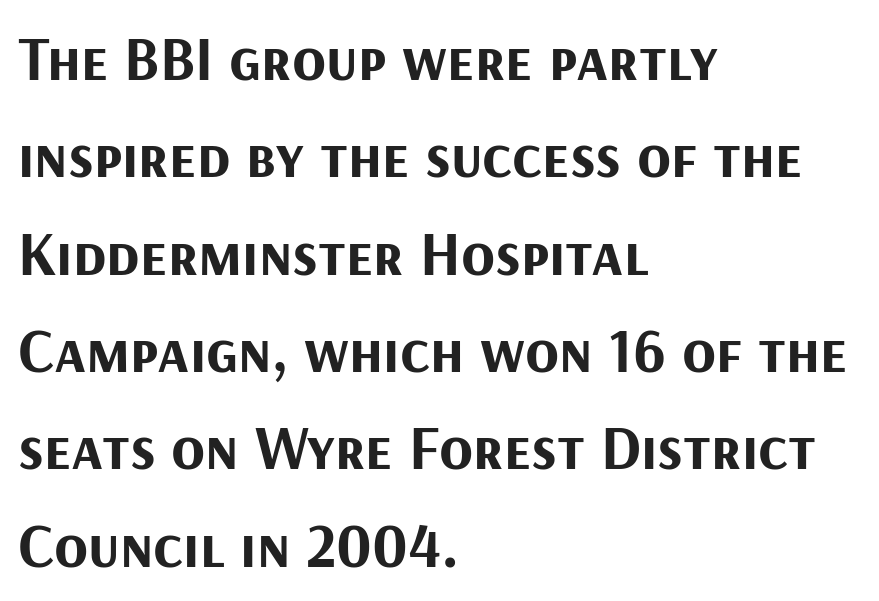
{"serif": "no", "italic": "no", "bold": "yes", "weight": "bold", "width": "normal", "stroke_contrast": "medium", "x_height": "medium", "monospaced": "no", "underline": "no", "align": "left", "line_spacing": "normal", "line_spacing_ratio": 1.57, "letter_spacing": "normal", "letter_spacing_em": 0.0, "glyph_px": 62}
